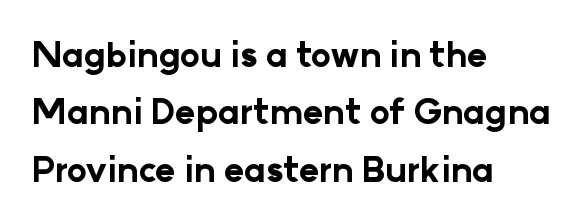
Q: Is the text bold? A: Yes.
Q: Is the text italic (slanted)? A: No, it is upright.
Q: Is the typeface a serif or a sans-serif typeface? A: Sans-serif.
Q: Is the text underlined? A: No.
Q: How is the paragraph aligned? A: Left-aligned.
Q: Is the spacing between letters normal or unusually wide? A: Normal.
Q: Is the spacing between lines tight, normal or loose? A: Normal.
Q: Width (condensed, normal, or wide)? A: Normal.
Q: Stroke contrast? A: Low.
Q: x-height? A: Medium.
Q: Monospaced? A: No.
